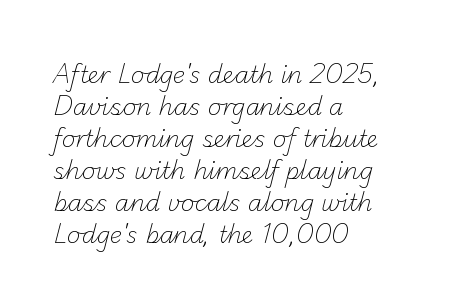
{"bold": "no", "underline": "no", "align": "left", "line_spacing": "normal", "line_spacing_ratio": 1.39, "letter_spacing": "normal", "letter_spacing_em": 0.0, "glyph_px": 23}
